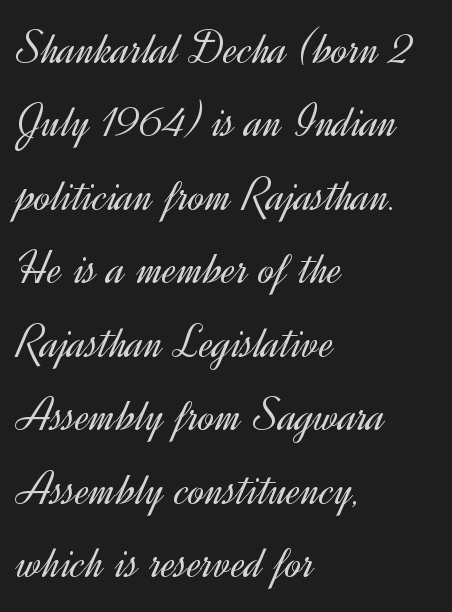
Nobody touched the tracking dial on this one. Caption: multi-line text, flush left, ragged right. Serifs: no, the terminals of the letterforms are clean. Unbolded letterforms with no extra heft.
